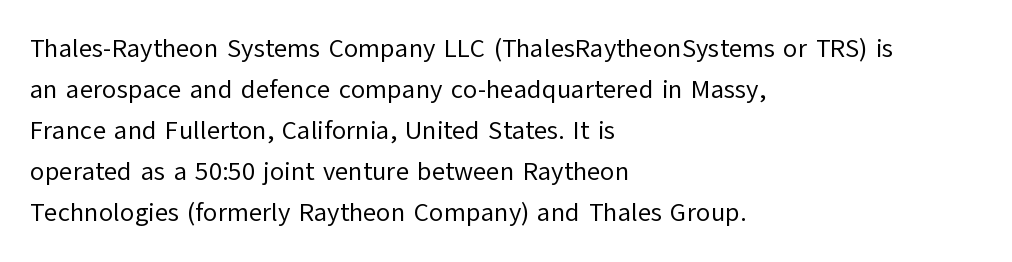
The words here are not underlined. Unbolded letterforms with no extra heft. Quick note: interline space is typical. These lines stack with their left ends in a neat column. Ordinary non-slanted type is in use. Here the glyphs are tracked normally, forming tight word shapes.
